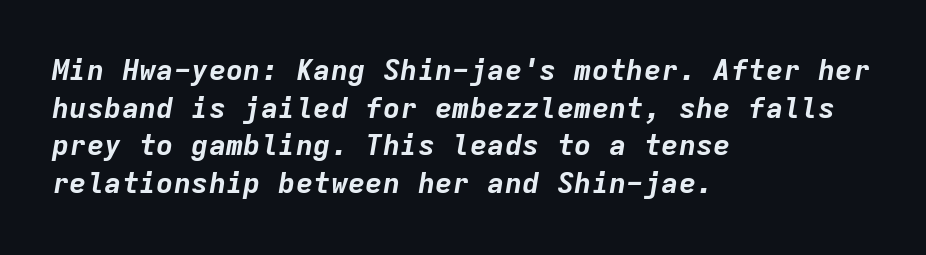
Q: Is the text bold? A: Yes.
Q: Is the text italic (slanted)? A: Yes, it leans right by about 9 degrees.
Q: Is the text underlined? A: No.
Q: How is the paragraph aligned? A: Left-aligned.
Q: Is the spacing between letters normal or unusually wide? A: Normal.
Q: Is the spacing between lines tight, normal or loose? A: Normal.
Q: Width (condensed, normal, or wide)? A: Normal.
Q: Stroke contrast? A: Low.
Q: x-height? A: Medium.
Q: Monospaced? A: Yes.
